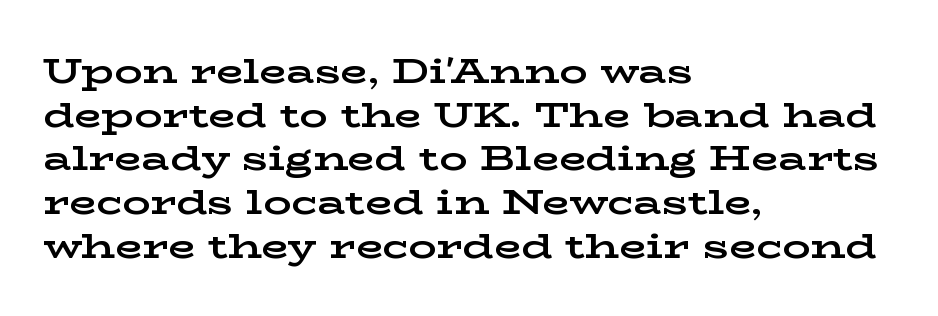
Q: Is the text bold? A: Yes.
Q: Is the text italic (slanted)? A: No, it is upright.
Q: Is the typeface a serif or a sans-serif typeface? A: Serif.
Q: Is the text underlined? A: No.
Q: How is the paragraph aligned? A: Left-aligned.
Q: Is the spacing between letters normal or unusually wide? A: Normal.
Q: Is the spacing between lines tight, normal or loose? A: Normal.
Q: Width (condensed, normal, or wide)? A: Wide.
Q: Stroke contrast? A: Low.
Q: x-height? A: Medium.
Q: Monospaced? A: No.
